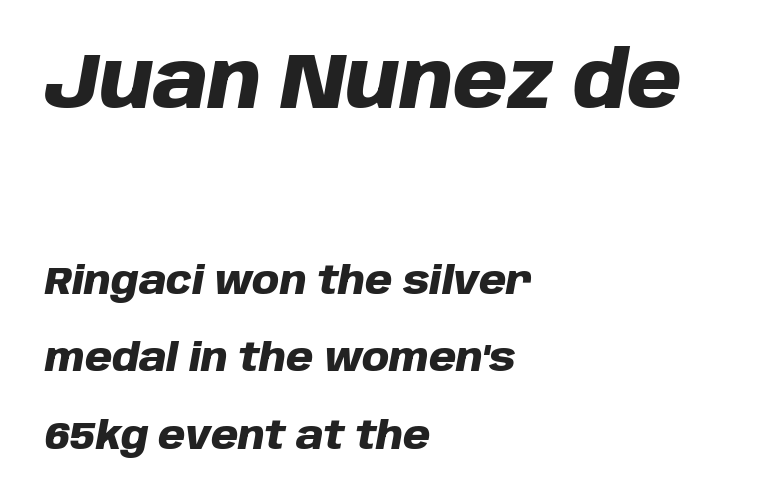
Q: Is the text bold? A: Yes.
Q: Is the text italic (slanted)? A: Yes, it leans right by about 10 degrees.
Q: Is the text underlined? A: No.
Q: How is the paragraph aligned? A: Left-aligned.
Q: Is the spacing between letters normal or unusually wide? A: Normal.
Q: Is the spacing between lines tight, normal or loose? A: Loose.
Q: Which block of text is set in a larger size, the first (top) or the second (bottom)? A: The first (top) one.
Q: Width (condensed, normal, or wide)? A: Normal.
Q: Stroke contrast? A: Low.
Q: x-height? A: Large.
Q: Monospaced? A: No.
